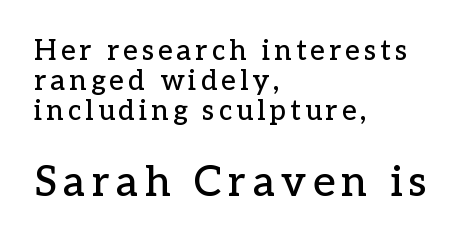
One-word summary of the alignment: left. Letterform terminals end in serifs throughout the passage. These lines are rendered in a variable-pitch font. The line-height multiplier appears low, near solid setting.
